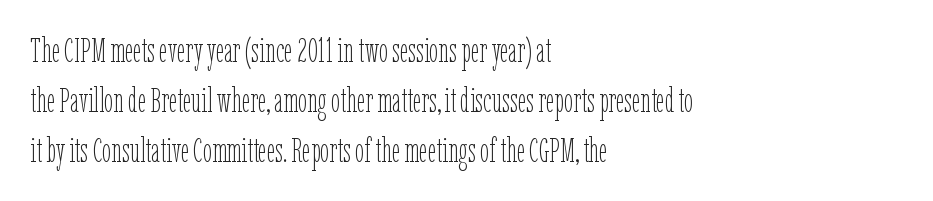
{"italic": "no", "bold": "no", "weight": "thin", "width": "condensed", "stroke_contrast": "low", "x_height": "medium", "monospaced": "no", "underline": "no", "align": "left", "line_spacing": "normal", "line_spacing_ratio": 1.51, "letter_spacing": "normal", "letter_spacing_em": 0.0, "glyph_px": 33}
